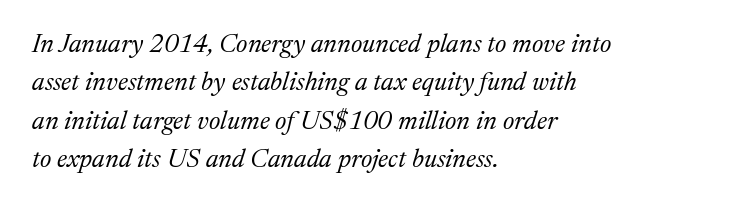
{"italic": "yes", "lean": "right", "slant_degrees": 17, "bold": "no", "underline": "no", "align": "left", "line_spacing": "normal", "line_spacing_ratio": 1.48, "letter_spacing": "normal", "letter_spacing_em": 0.0, "glyph_px": 26}
